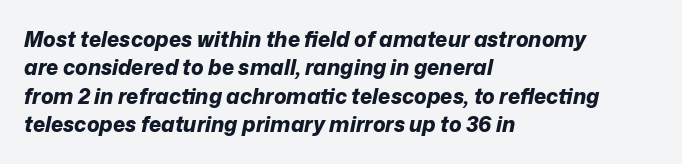
The face used here has a pronounced slope to its letters. The horizontal fit of the characters is conventional and even. A full-strength bold gives these letters their thick strokes. The compositor pushed each line to the left boundary. Descender tails drop into unmarked territory.
